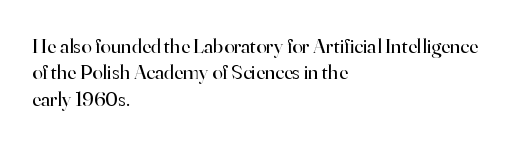
Q: Is the text bold? A: No.
Q: Is the text italic (slanted)? A: No, it is upright.
Q: Is the text underlined? A: No.
Q: How is the paragraph aligned? A: Left-aligned.
Q: Is the spacing between letters normal or unusually wide? A: Normal.
Q: Is the spacing between lines tight, normal or loose? A: Normal.
